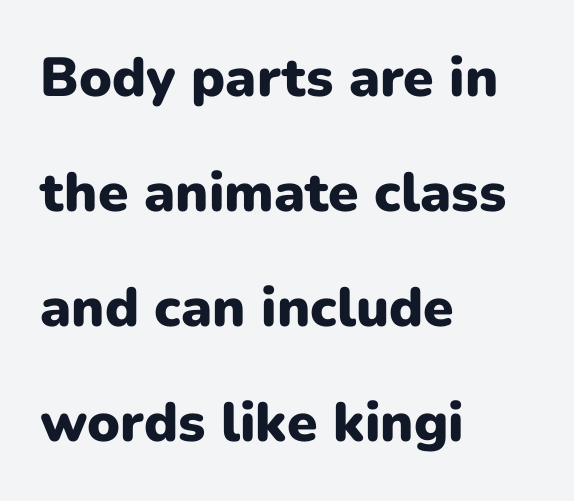
{"serif": "no", "italic": "no", "bold": "yes", "weight": "heavy", "width": "normal", "stroke_contrast": "low", "x_height": "medium", "monospaced": "no", "underline": "no", "align": "left", "line_spacing": "loose", "line_spacing_ratio": 2.09, "letter_spacing": "normal", "letter_spacing_em": 0.0, "glyph_px": 55}
